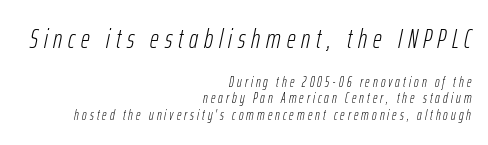
{"italic": "yes", "lean": "right", "slant_degrees": 12, "bold": "no", "underline": "no", "align": "right", "line_spacing_ratio": 1.19, "letter_spacing": "wide", "letter_spacing_em": 0.22, "larger_block": "first", "size_ratio": 1.93, "glyph_px": 27}
